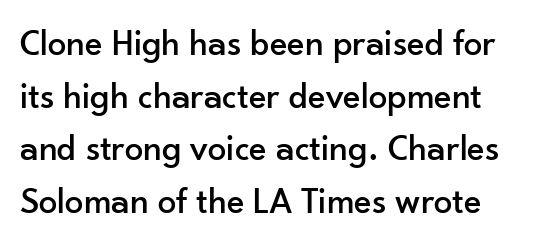
Tall strokes in this sample are plumb rather than angled. Nothing unusual about the tracking: characters are spaced as the font intends. The space directly below the letters is spotless. Rows of type keep a routine distance in the vertical direction.
